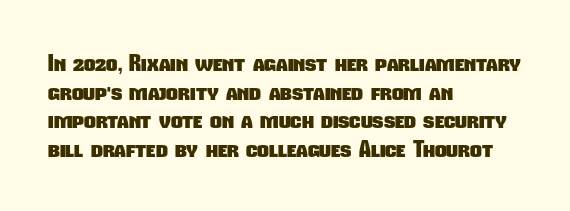
Q: Is the text bold? A: Yes.
Q: Is the text underlined? A: No.
Q: How is the paragraph aligned? A: Left-aligned.
Q: Is the spacing between letters normal or unusually wide? A: Normal.
